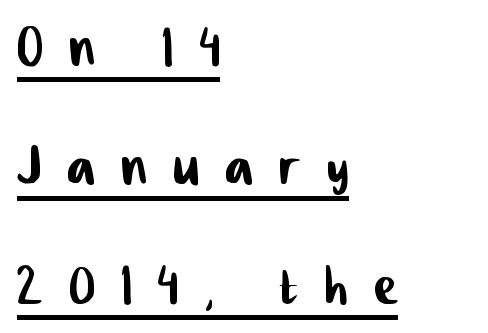
Short note: letters widely spaced. Varying glyph widths throughout — classic text-font behaviour. The passage shown is underscored from start to finish. If you measured baseline to baseline, you'd find a middling distance. Note: no serifs on the glyphs.
